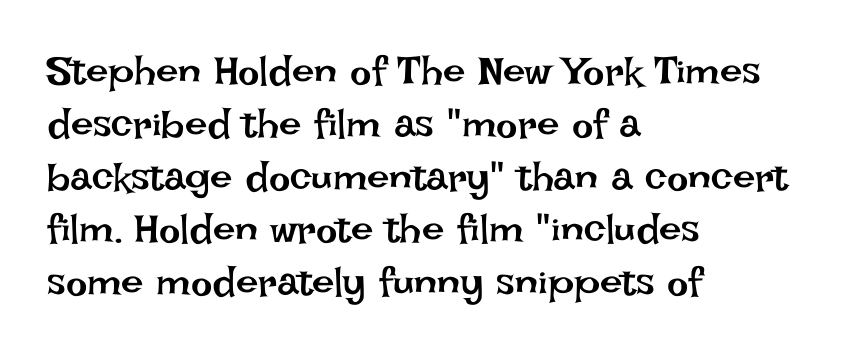
Q: Is the text bold? A: No.
Q: Is the text italic (slanted)? A: No, it is upright.
Q: Is the text underlined? A: No.
Q: How is the paragraph aligned? A: Left-aligned.
Q: Is the spacing between letters normal or unusually wide? A: Normal.
Q: Is the spacing between lines tight, normal or loose? A: Normal.
Q: Width (condensed, normal, or wide)? A: Normal.
Q: Stroke contrast? A: Low.
Q: x-height? A: Large.
Q: Monospaced? A: No.
